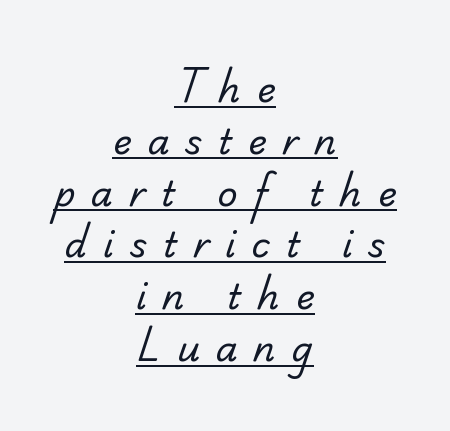
{"serif": "yes", "bold": "no", "weight": "regular", "width": "normal", "stroke_contrast": "low", "x_height": "small", "monospaced": "no", "underline": "yes", "align": "center", "line_spacing": "normal", "line_spacing_ratio": 1.48, "letter_spacing": "wide", "letter_spacing_em": 0.46, "glyph_px": 35}
